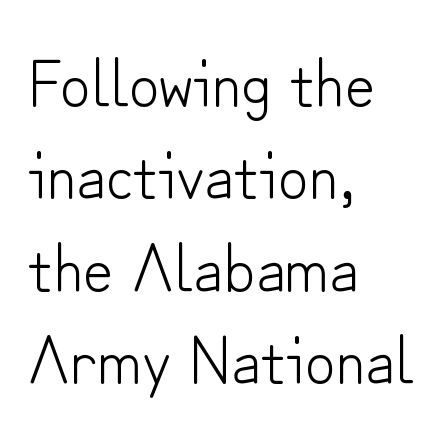
The image shows 67 px light sans-serif type, upright; set left-aligned, normal line spacing (1.38x), normal letter spacing, not underlined; low stroke contrast and a small x-height.
